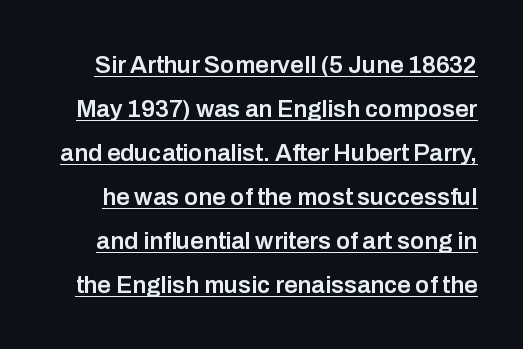
{"italic": "no", "bold": "semi", "underline": "yes", "line_spacing_ratio": 1.83, "letter_spacing": "normal", "letter_spacing_em": 0.0, "glyph_px": 24}
